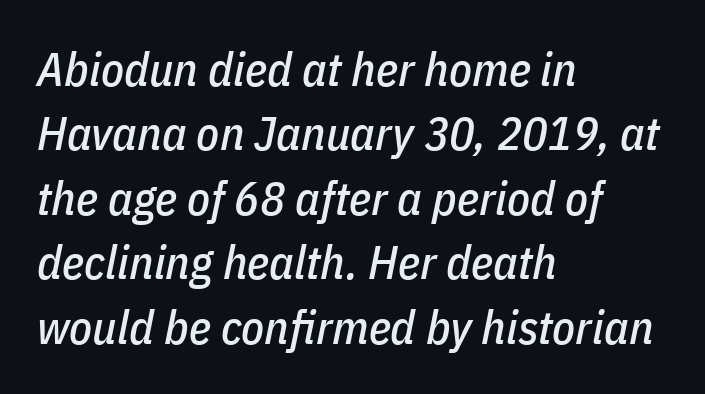
The image shows 47 px condensed type, italic (leaning right); set left-aligned, normal line spacing (1.37x), normal letter spacing, not underlined; low stroke contrast and a medium x-height.
